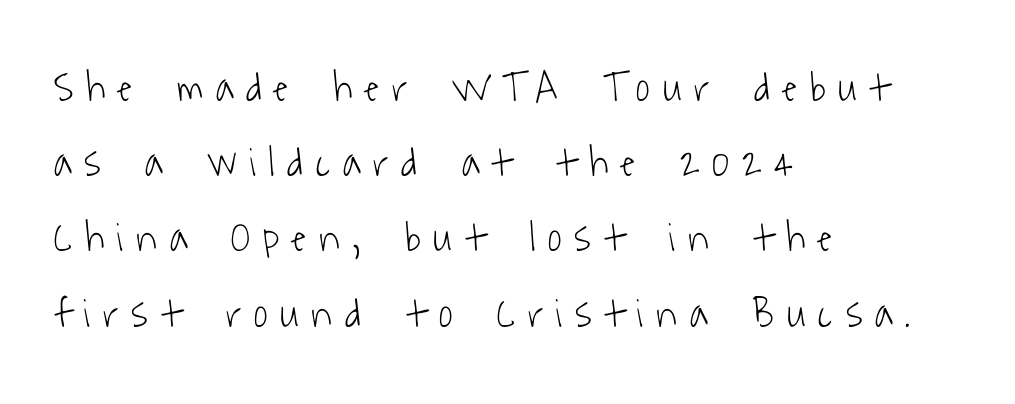
The image shows 42 px light, condensed sans-serif type; set left-aligned, line spacing 1.79x, unusually wide letter spacing (+0.31 em), not underlined; low stroke contrast and a medium x-height.
